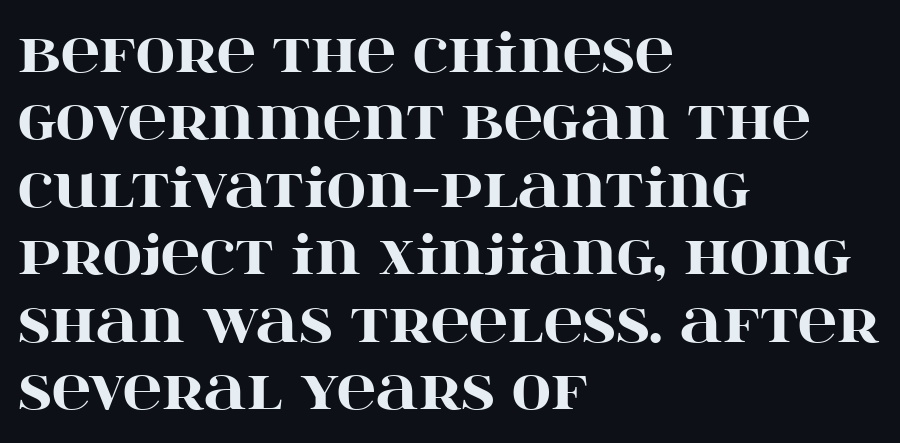
The image shows 54 px heavy, wide serif type, upright; set left-aligned, normal line spacing (1.25x), normal letter spacing, not underlined; high stroke contrast and a large x-height.
